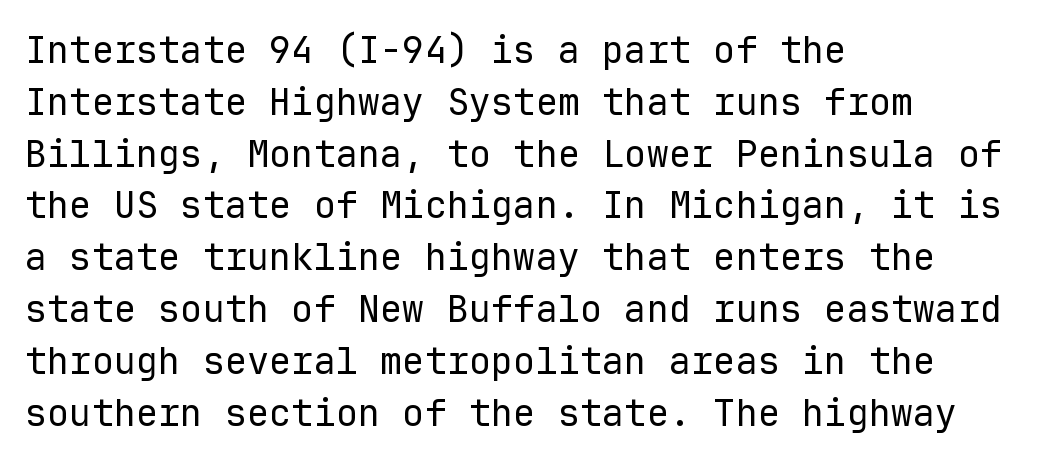
These lines are rendered in a fixed-pitch font. This rendering leaves character spacing at its baseline value. Interline gaps are of average width in this sample. The weight tops out at a normal text grade. To sum up the face: it is a sans, with no serifs.
